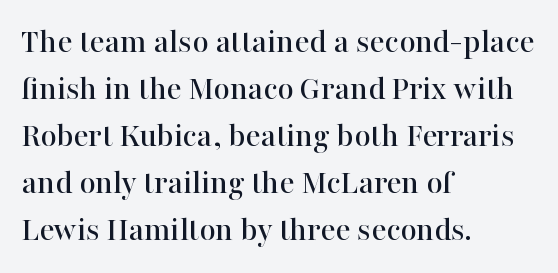
Q: Is the text italic (slanted)? A: No, it is upright.
Q: Is the typeface a serif or a sans-serif typeface? A: Serif.
Q: Is the text underlined? A: No.
Q: How is the paragraph aligned? A: Left-aligned.
Q: Is the spacing between letters normal or unusually wide? A: Normal.
Q: Is the spacing between lines tight, normal or loose? A: Normal.
Q: Width (condensed, normal, or wide)? A: Normal.
Q: Stroke contrast? A: High.
Q: x-height? A: Medium.
Q: Monospaced? A: No.
